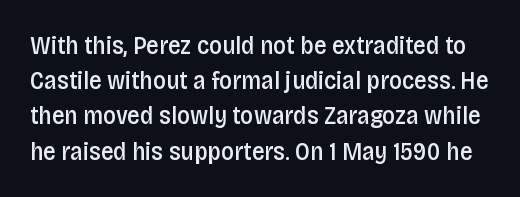
Q: Is the text bold? A: Semi-bold.
Q: Is the text italic (slanted)? A: No, it is upright.
Q: Is the text underlined? A: No.
Q: Is the spacing between letters normal or unusually wide? A: Normal.
Q: Is the spacing between lines tight, normal or loose? A: Normal.
